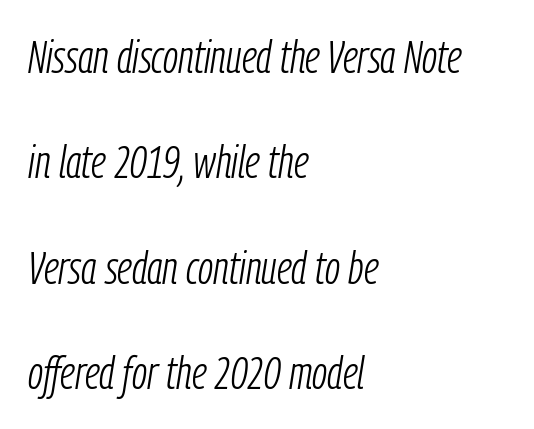
The face used here is proportionally spaced, like ordinary book or web type. What stands out about the letter spacing? Nothing — it is the standard amount. Characters are canted at an angle relative to the baseline's perpendicular. Weight class: somewhere from thin through regular.
